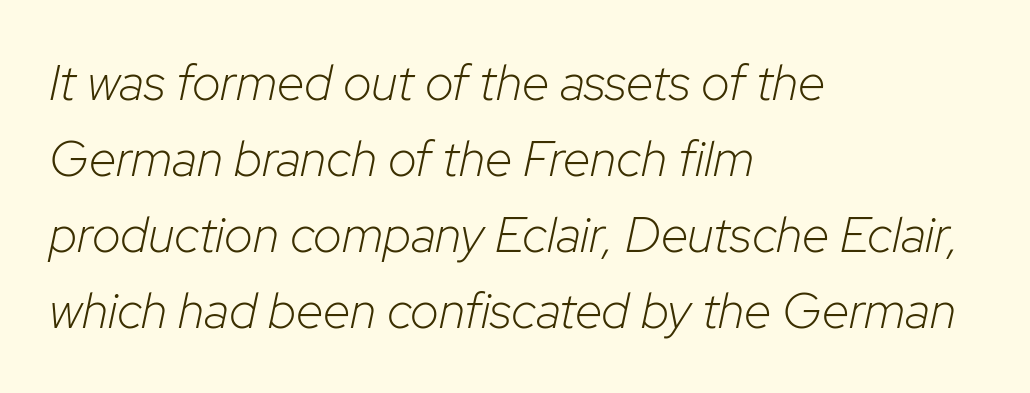
The font sits on the lighter half of the weight spectrum, regular included. Quick note: interline space is typical. The line texture is even and compact thanks to regular tracking. Notice how the passage keeps a crisp vertical edge on the left only. The space beneath each line is pristine and unruled. This sample uses an oblique cut, with every glyph tilted off the vertical.
